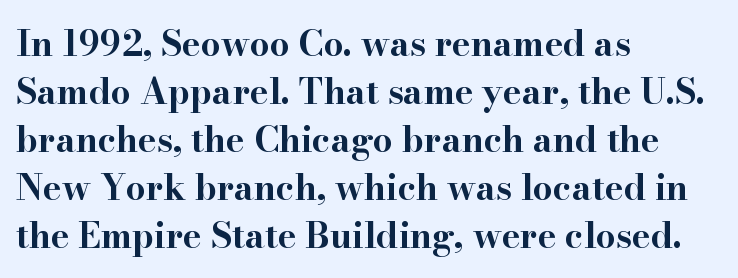
Q: Is the text bold? A: Yes.
Q: Is the text italic (slanted)? A: No, it is upright.
Q: Is the typeface a serif or a sans-serif typeface? A: Serif.
Q: Is the text underlined? A: No.
Q: How is the paragraph aligned? A: Left-aligned.
Q: Is the spacing between letters normal or unusually wide? A: Normal.
Q: Is the spacing between lines tight, normal or loose? A: Normal.
Q: Width (condensed, normal, or wide)? A: Wide.
Q: Stroke contrast? A: High.
Q: x-height? A: Small.
Q: Monospaced? A: No.
